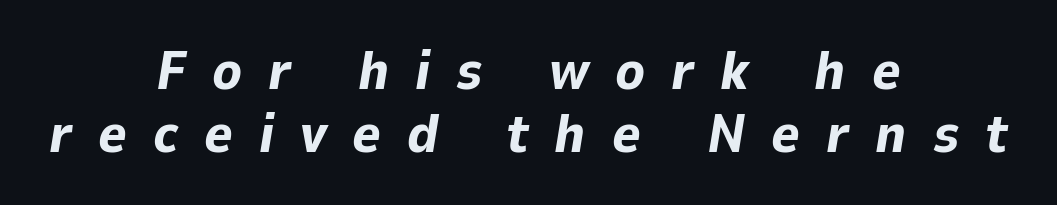
Spacing verdict: proportional, widths tailored to each character. Typesetter's note: full bold, strokes at maximum text heaviness. The space directly below the letters is spotless. The tracking jumps out immediately: characters are airy and widely separated.
